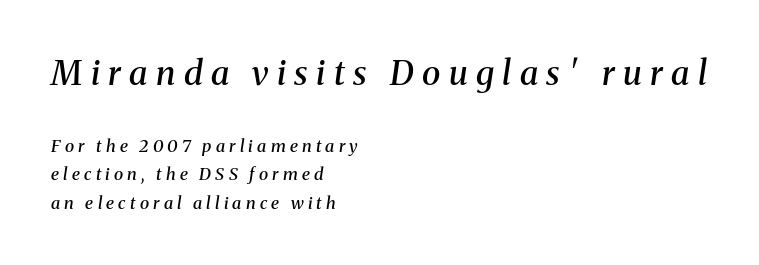
The image shows 34 px semibold serif type, italic (leaning right); set left-aligned, normal line spacing (1.67x), unusually wide letter spacing (+0.25 em), not underlined; the first (top) block is 2.0x larger; medium stroke contrast and a medium x-height.
